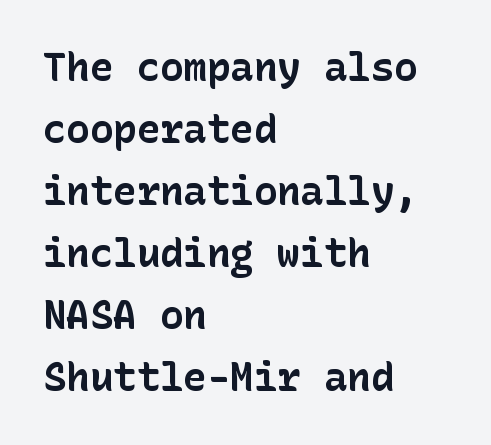
What kind of face is this? One without serifs — a sans. Characters follow at the spacing the type designer built in. When letters stand straight like this, we call the style roman or upright. These lines are set flush left with a ragged right edge. The leading is moderate, giving the passage an even texture. The sample has been set heavy, in full bold.
